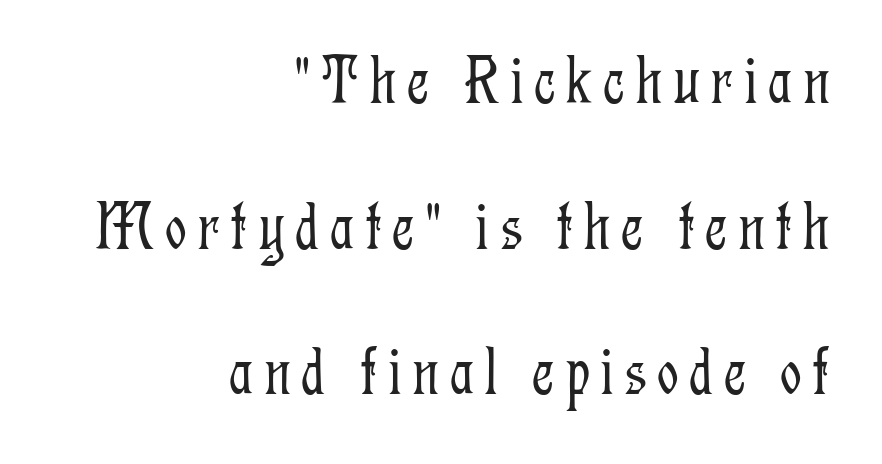
The image shows 68 px light, condensed serif type, upright; set right-aligned, loose line spacing (2.14x), not underlined; low stroke contrast and a medium x-height.
